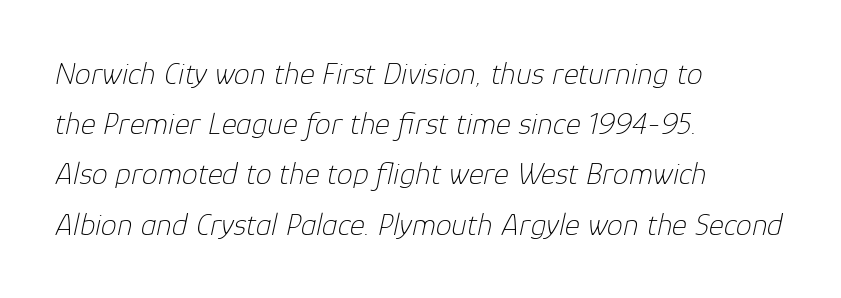
The image shows 32 px thin type, italic (leaning right); set left-aligned, normal line spacing (1.57x), normal letter spacing, not underlined; low stroke contrast and a medium x-height.
